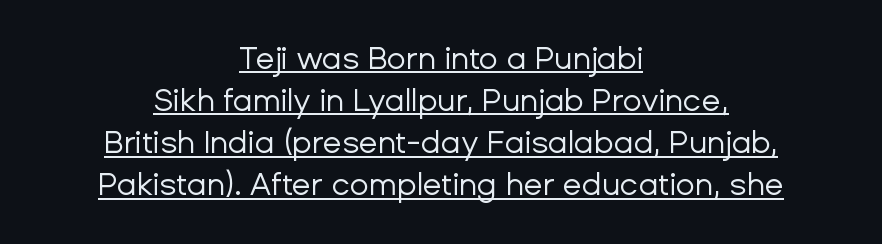
Q: Is the text bold? A: No.
Q: Is the text italic (slanted)? A: No, it is upright.
Q: Is the typeface a serif or a sans-serif typeface? A: Sans-serif.
Q: Is the text underlined? A: Yes.
Q: How is the paragraph aligned? A: Centered.
Q: Is the spacing between letters normal or unusually wide? A: Normal.
Q: Is the spacing between lines tight, normal or loose? A: Normal.
Q: Width (condensed, normal, or wide)? A: Normal.
Q: Stroke contrast? A: Low.
Q: x-height? A: Medium.
Q: Monospaced? A: No.
